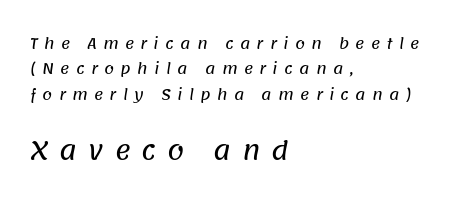
Students, note that the glyphs here are deliberately spaced far apart. The specimen omits any rule beneath the text block's lines. This rendering uses left alignment, leaving the right contour irregular. A student would notice the bottom passage is typeset larger than what precedes it.
